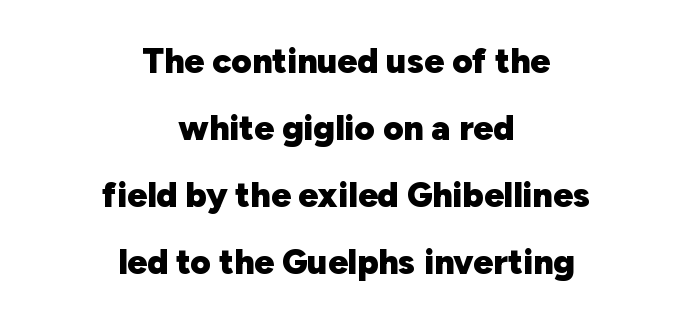
Q: Is the text bold? A: Yes.
Q: Is the text italic (slanted)? A: No, it is upright.
Q: Is the typeface a serif or a sans-serif typeface? A: Sans-serif.
Q: Is the text underlined? A: No.
Q: How is the paragraph aligned? A: Centered.
Q: Is the spacing between letters normal or unusually wide? A: Normal.
Q: Is the spacing between lines tight, normal or loose? A: Loose.
Q: Width (condensed, normal, or wide)? A: Normal.
Q: Stroke contrast? A: Low.
Q: x-height? A: Medium.
Q: Monospaced? A: No.
